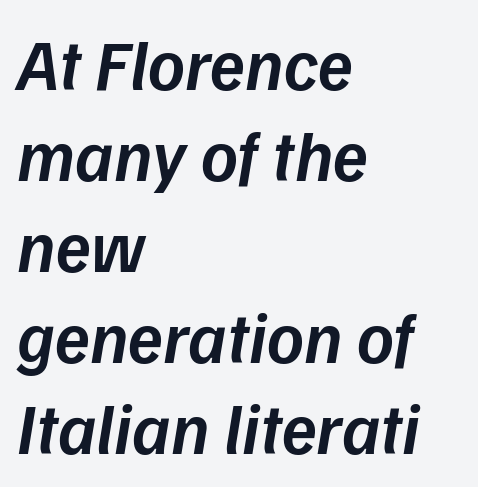
Q: Is the text bold? A: Semi-bold.
Q: Is the text italic (slanted)? A: Yes, it leans right by about 9 degrees.
Q: Is the text underlined? A: No.
Q: How is the paragraph aligned? A: Left-aligned.
Q: Is the spacing between letters normal or unusually wide? A: Normal.
Q: Is the spacing between lines tight, normal or loose? A: Normal.
Q: Width (condensed, normal, or wide)? A: Normal.
Q: Stroke contrast? A: Low.
Q: x-height? A: Medium.
Q: Monospaced? A: No.
